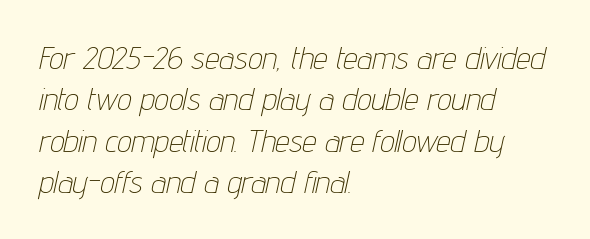
Q: Is the text bold? A: No.
Q: Is the text italic (slanted)? A: Yes, it leans right by about 12 degrees.
Q: Is the text underlined? A: No.
Q: How is the paragraph aligned? A: Left-aligned.
Q: Is the spacing between letters normal or unusually wide? A: Normal.
Q: Is the spacing between lines tight, normal or loose? A: Normal.
Q: Width (condensed, normal, or wide)? A: Condensed.
Q: Stroke contrast? A: Low.
Q: x-height? A: Medium.
Q: Monospaced? A: No.
